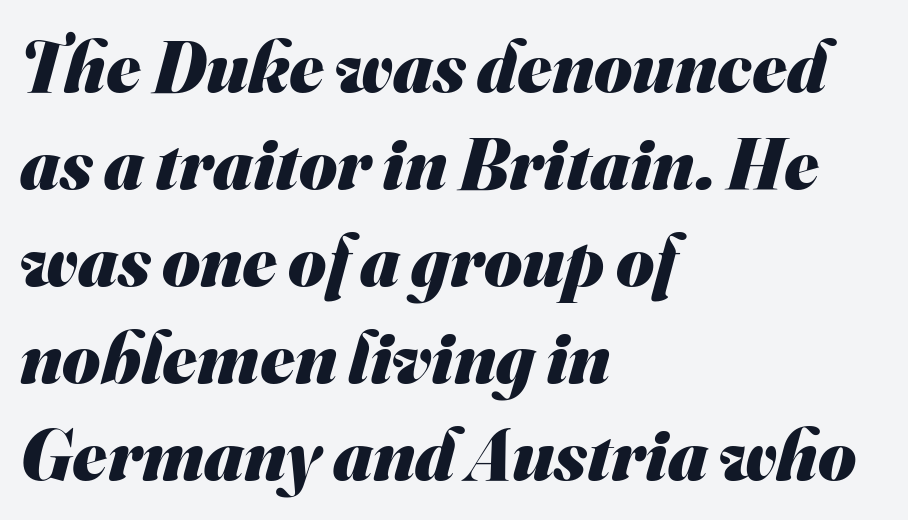
Q: Is the text bold? A: Yes.
Q: Is the typeface a serif or a sans-serif typeface? A: Sans-serif.
Q: Is the text underlined? A: No.
Q: How is the paragraph aligned? A: Left-aligned.
Q: Is the spacing between letters normal or unusually wide? A: Normal.
Q: Is the spacing between lines tight, normal or loose? A: Normal.
Q: Width (condensed, normal, or wide)? A: Normal.
Q: Stroke contrast? A: Medium.
Q: x-height? A: Small.
Q: Monospaced? A: No.
